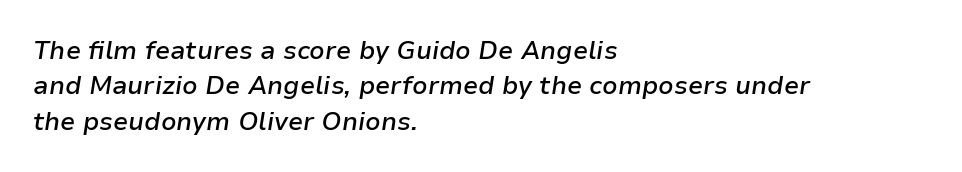
{"italic": "yes", "lean": "right", "slant_degrees": 9, "bold": "semi", "underline": "no", "align": "left", "line_spacing": "normal", "line_spacing_ratio": 1.42, "letter_spacing": "normal", "letter_spacing_em": 0.0, "glyph_px": 25}
